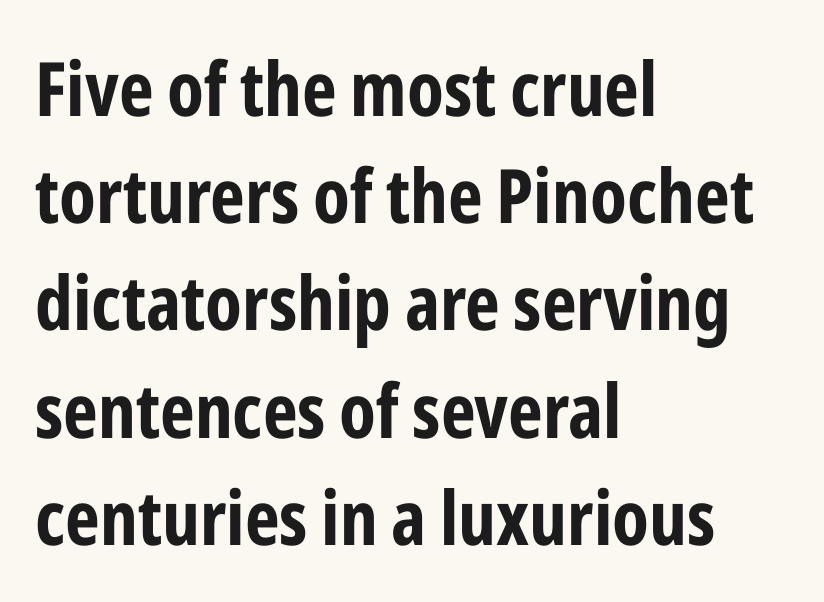
The image shows 75 px bold, condensed sans-serif type, upright; set left-aligned, normal line spacing (1.43x), normal letter spacing, not underlined; low stroke contrast and a medium x-height.
